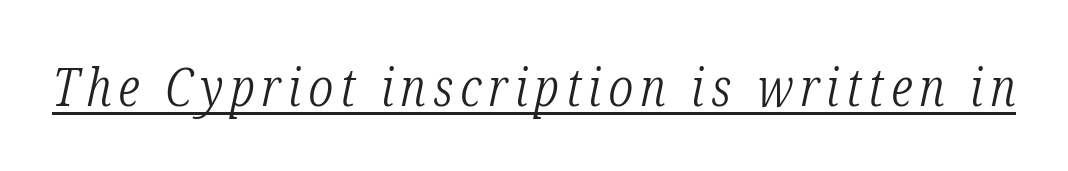
{"serif": "yes", "italic": "yes", "lean": "right", "slant_degrees": 12, "bold": "no", "weight": "light", "width": "condensed", "stroke_contrast": "low", "x_height": "medium", "monospaced": "no", "underline": "yes", "glyph_px": 53}
